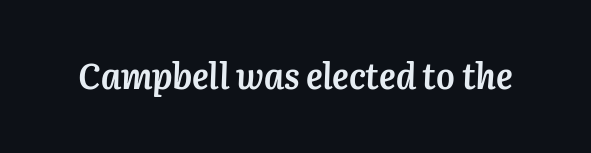
Characters are canted at an angle relative to the baseline's perpendicular. Looks like regular typesetting: each glyph gets only the width it needs. A full-strength bold gives these letters their thick strokes. The glyphs are unaccompanied by any horizontal stroke below them. Between one letter and the next there's only the usual sliver of space.
